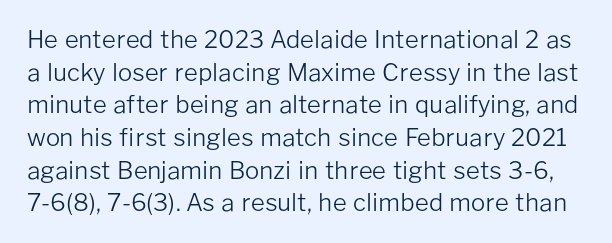
The image shows 24 px text type, upright; set normal line spacing (1.36x), normal letter spacing, not underlined.
